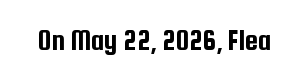
{"serif": "no", "italic": "no", "width": "condensed", "stroke_contrast": "low", "x_height": "medium", "monospaced": "no", "underline": "no", "letter_spacing": "normal", "letter_spacing_em": 0.0, "glyph_px": 29}
